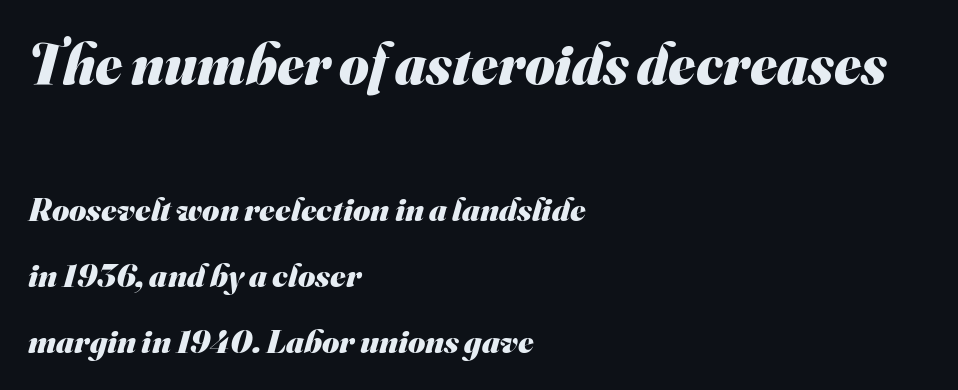
{"serif": "no", "bold": "yes", "weight": "heavy", "width": "normal", "stroke_contrast": "medium", "x_height": "small", "monospaced": "no", "underline": "no", "align": "left", "line_spacing": "loose", "line_spacing_ratio": 2.0, "letter_spacing": "normal", "letter_spacing_em": 0.0, "larger_block": "first", "size_ratio": 1.73, "glyph_px": 57}
